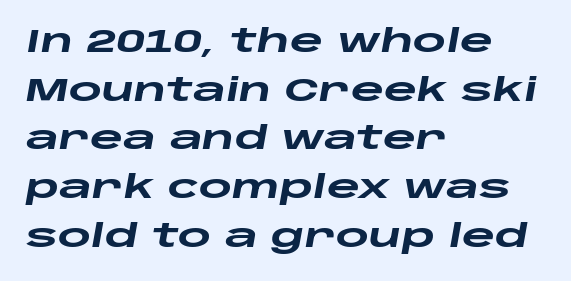
The image shows 32 px heavy, wide type, italic (leaning right); set left-aligned, normal line spacing (1.52x), normal letter spacing, not underlined; low stroke contrast and a large x-height.
